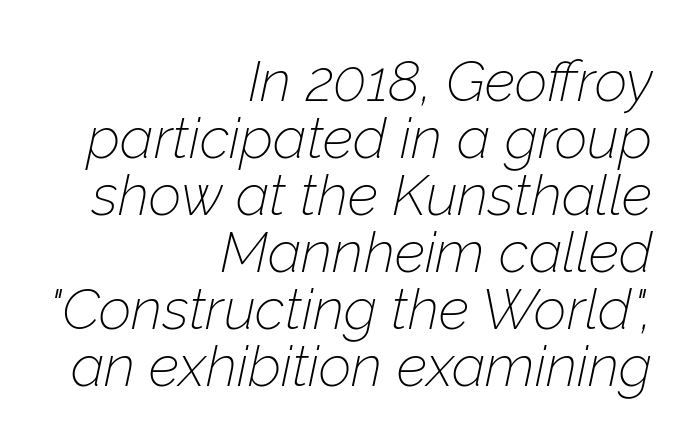
The image shows 57 px thin type, italic (leaning right); set right-aligned, tight line spacing (1.0x), normal letter spacing, not underlined; low stroke contrast and a medium x-height.
